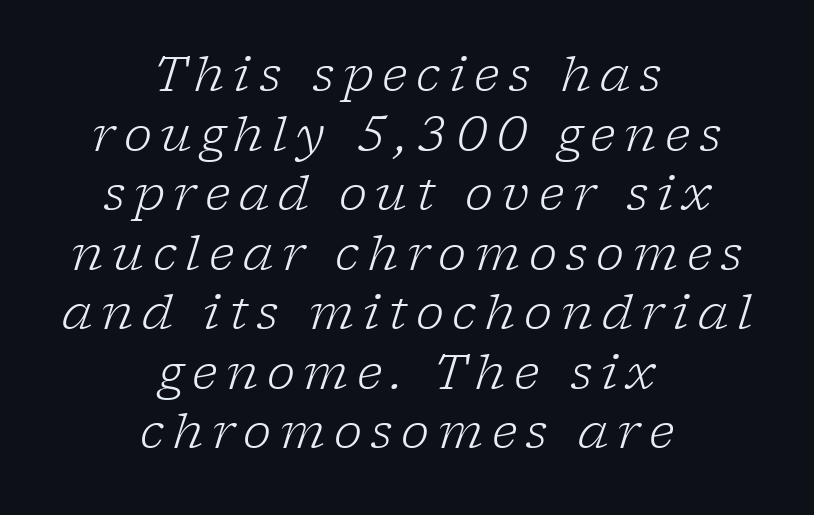
Q: Is the text bold? A: No.
Q: Is the text italic (slanted)? A: Yes, it leans right by about 17 degrees.
Q: Is the typeface a serif or a sans-serif typeface? A: Serif.
Q: Is the text underlined? A: No.
Q: How is the paragraph aligned? A: Centered.
Q: Width (condensed, normal, or wide)? A: Normal.
Q: Stroke contrast? A: Low.
Q: x-height? A: Medium.
Q: Monospaced? A: No.
